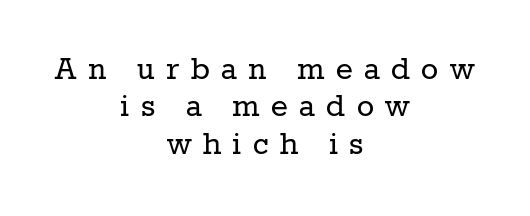
These lines are centered, leaving both edges ragged. No chunkiness to these letters — they're not bold. Letters rest on an invisible, unmarked baseline. This sample has the flowing, uneven cadence of proportional lettering.
